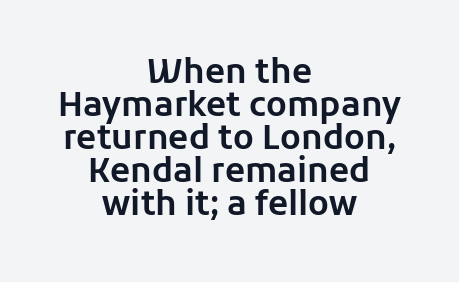
The image shows 33 px sans-serif type, upright; set centered, tight line spacing (1.0x), normal letter spacing, not underlined; low stroke contrast and a medium x-height.
